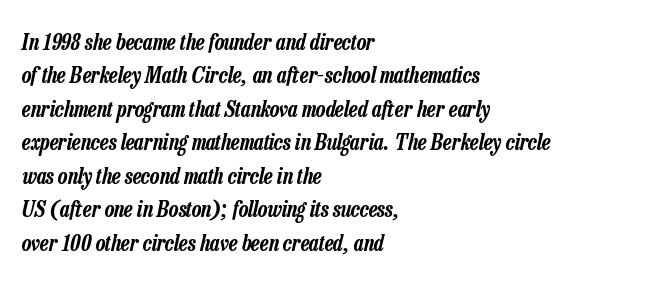
The image shows 22 px text type, italic (leaning right); set left-aligned, normal line spacing (1.52x), normal letter spacing, not underlined.
